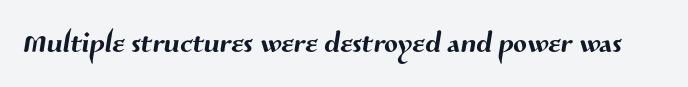
The image shows 40 px sans-serif type; set normal letter spacing, not underlined; medium stroke contrast and a medium x-height.
